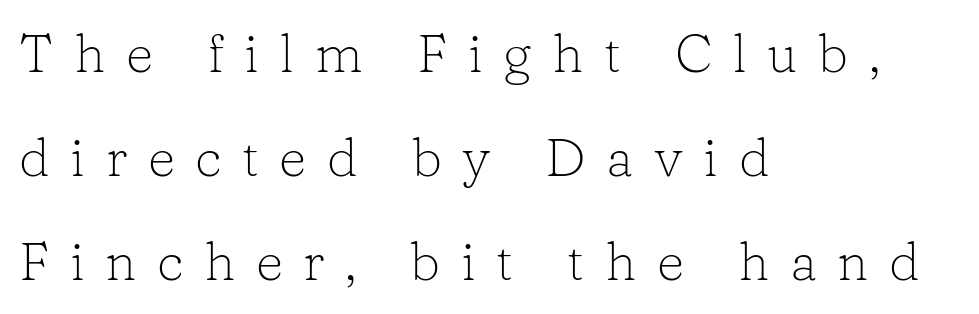
Q: Is the text bold? A: No.
Q: Is the text italic (slanted)? A: No, it is upright.
Q: Is the typeface a serif or a sans-serif typeface? A: Serif.
Q: Is the text underlined? A: No.
Q: How is the paragraph aligned? A: Left-aligned.
Q: Is the spacing between letters normal or unusually wide? A: Unusually wide.
Q: Is the spacing between lines tight, normal or loose? A: Loose.
Q: Width (condensed, normal, or wide)? A: Normal.
Q: Stroke contrast? A: Low.
Q: x-height? A: Medium.
Q: Monospaced? A: No.
